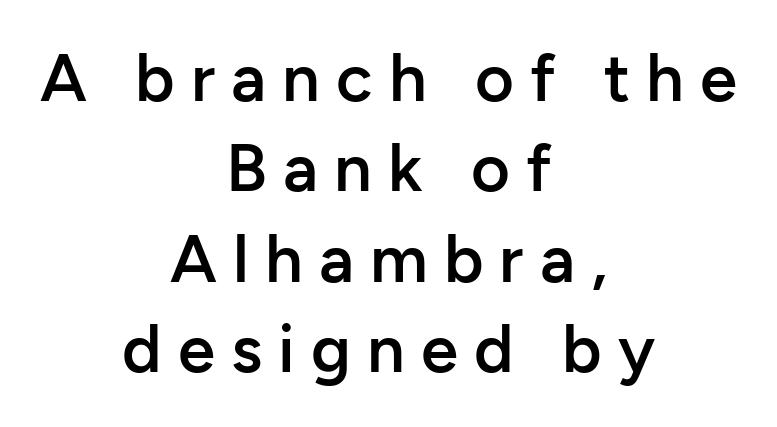
The paragraph shown floats in the horizontal middle. The words here are not underlined. What's the leading like? Ordinary, nothing unusual. Typesetter's note: demi weight, one step under bold. Check where the strokes stop: nothing finishes them off — pure sans.
